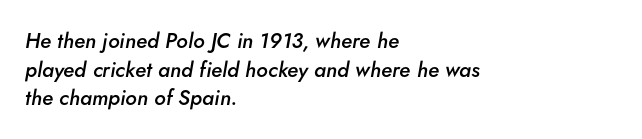
{"italic": "yes", "lean": "right", "slant_degrees": 5, "bold": "semi", "underline": "no", "align": "left", "line_spacing": "normal", "line_spacing_ratio": 1.36, "letter_spacing": "normal", "letter_spacing_em": 0.0, "glyph_px": 21}
